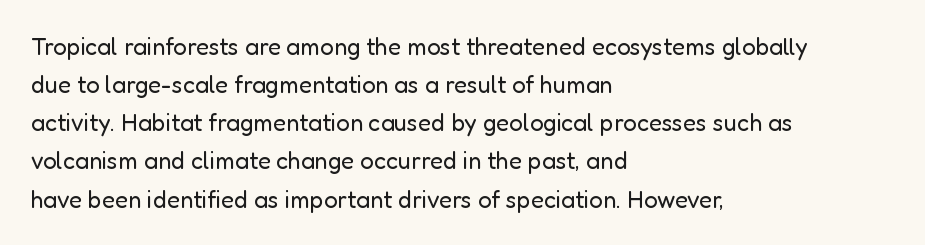
Is there much room between lines? A standard amount, neither cramped nor airy. A roman cut, with each character standing at attention. How are the letters spaced? Ordinarily, with no added tracking. This rendering features lettering with no underline. The paragraph shown leans on its left margin. The weight tops out at a normal text grade.
